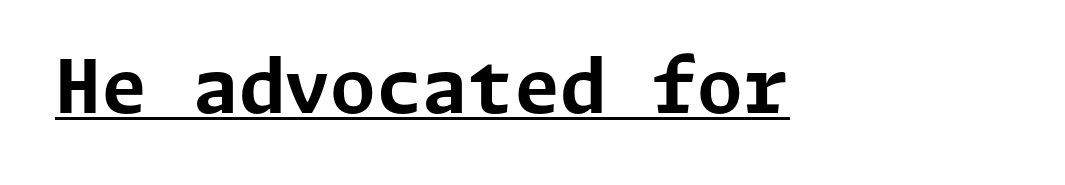
Q: Is the text bold? A: Yes.
Q: Is the text italic (slanted)? A: No, it is upright.
Q: Is the typeface a serif or a sans-serif typeface? A: Sans-serif.
Q: Is the text underlined? A: Yes.
Q: Is the spacing between letters normal or unusually wide? A: Normal.
Q: Width (condensed, normal, or wide)? A: Normal.
Q: Stroke contrast? A: Low.
Q: x-height? A: Medium.
